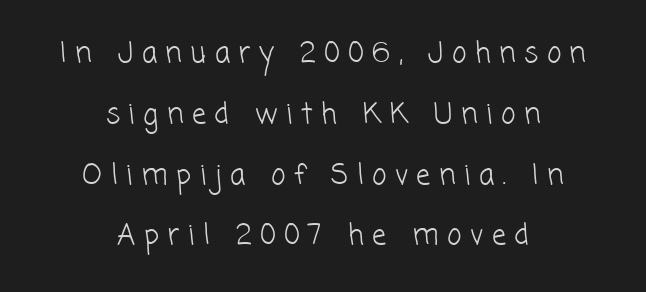
{"serif": "no", "bold": "no", "weight": "light", "width": "normal", "stroke_contrast": "low", "x_height": "medium", "monospaced": "no", "underline": "no", "align": "center", "line_spacing": "loose", "line_spacing_ratio": 2.17, "letter_spacing": "wide", "letter_spacing_em": 0.3, "glyph_px": 28}
